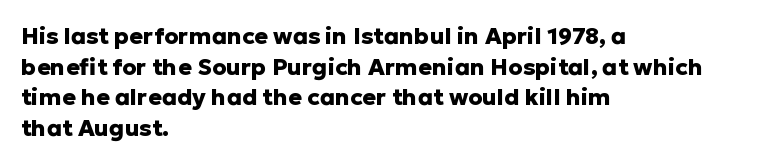
The image shows 23 px bold type, upright; set left-aligned, normal line spacing (1.33x), normal letter spacing, not underlined.
